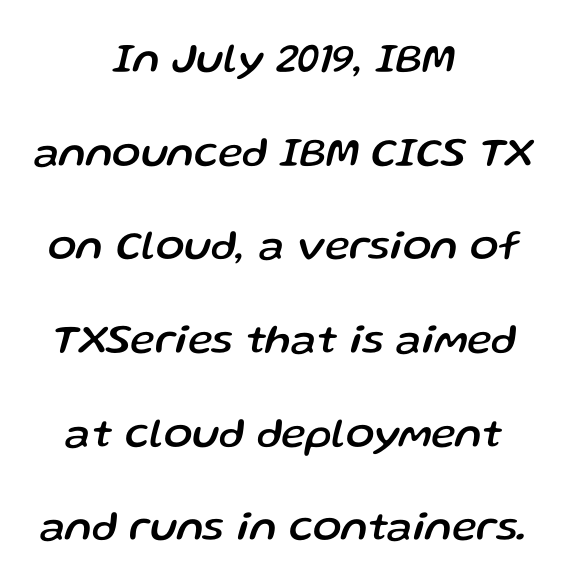
Short note: letters normally spaced. The letters advance in unequal steps, a hallmark of proportional type. The foot of each line stays bare and open. The text carries the slant typical of an italic or oblique font. This sample trades compactness for vertical openness between lines. Horizontal alignment here is central, giving a formal, balanced look.
